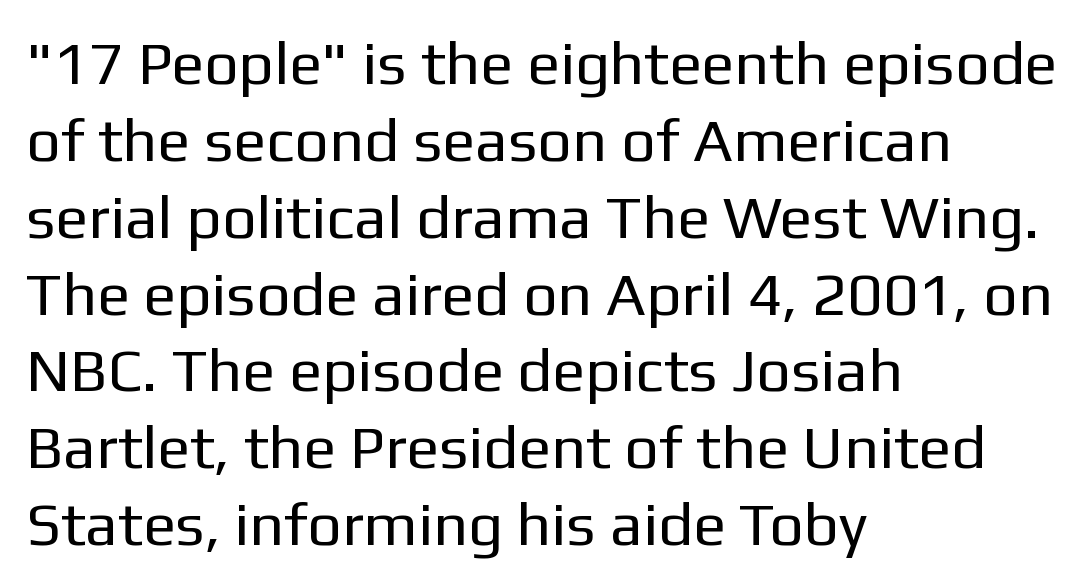
{"serif": "no", "italic": "no", "bold": "no", "weight": "regular", "width": "normal", "stroke_contrast": "low", "x_height": "medium", "monospaced": "no", "underline": "no", "align": "left", "line_spacing": "normal", "line_spacing_ratio": 1.26, "letter_spacing": "normal", "letter_spacing_em": 0.0, "glyph_px": 61}
